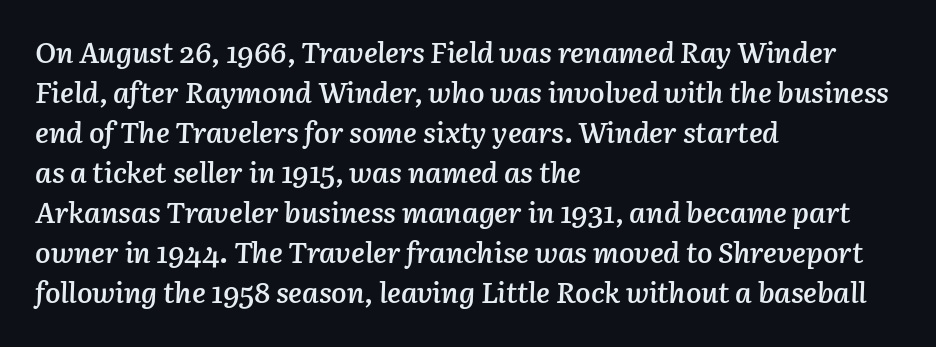
The image shows 29 px semibold type, italic (leaning right); set left-aligned, normal line spacing (1.38x), normal letter spacing, not underlined; low stroke contrast and a medium x-height.
